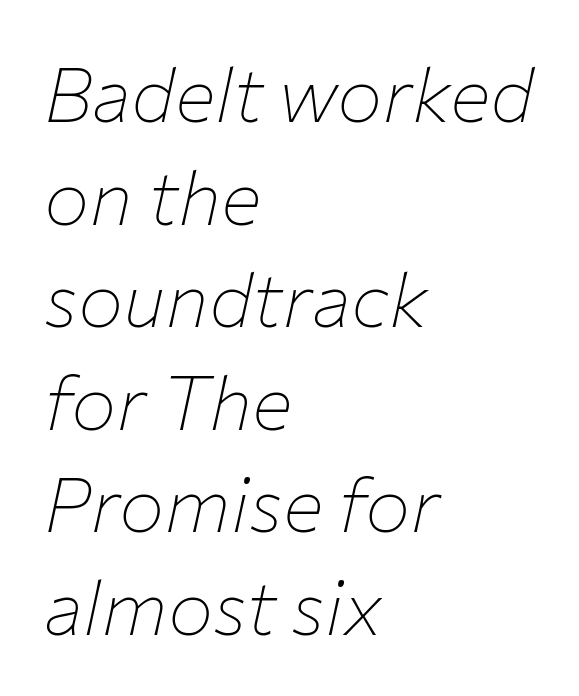
The image shows 76 px thin type, italic (leaning right); set left-aligned, normal line spacing (1.35x), normal letter spacing, not underlined; low stroke contrast and a medium x-height.
